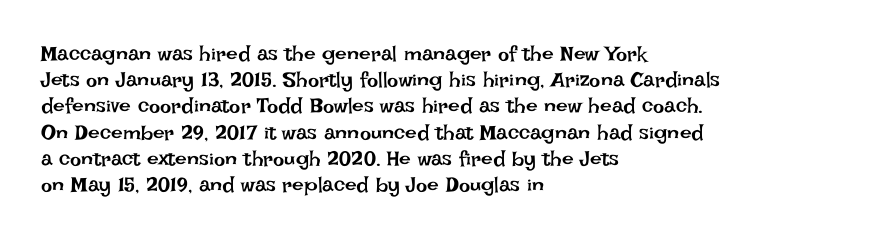
The image shows 21 px text type, upright; set left-aligned, normal line spacing (1.25x), normal letter spacing, not underlined.
